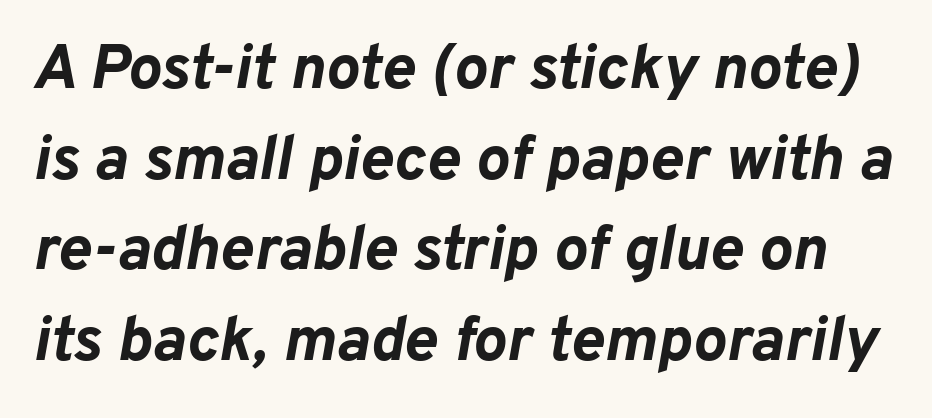
Q: Is the text bold? A: Yes.
Q: Is the text italic (slanted)? A: Yes, it leans right by about 10 degrees.
Q: Is the text underlined? A: No.
Q: Is the spacing between letters normal or unusually wide? A: Normal.
Q: Is the spacing between lines tight, normal or loose? A: Normal.
Q: Width (condensed, normal, or wide)? A: Normal.
Q: Stroke contrast? A: Low.
Q: x-height? A: Medium.
Q: Monospaced? A: No.
